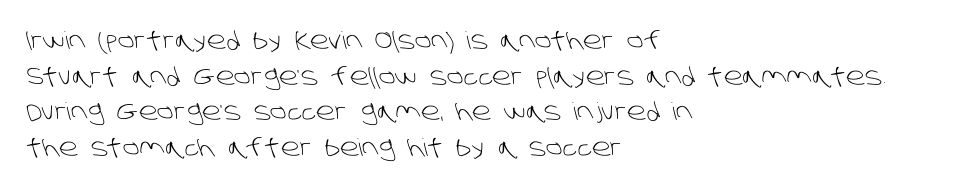
Honestly, the letter spacing is just normal — you wouldn't notice it. Weight: regular or lighter. Casual observation: everything's shoved over to the left. Clear beneath every line of the passage.
